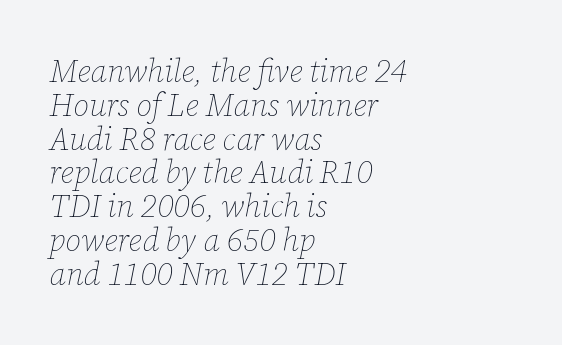
The image shows 31 px thin type, italic (leaning right); set left-aligned, tight line spacing (1.09x), normal letter spacing, not underlined; low stroke contrast and a medium x-height.
